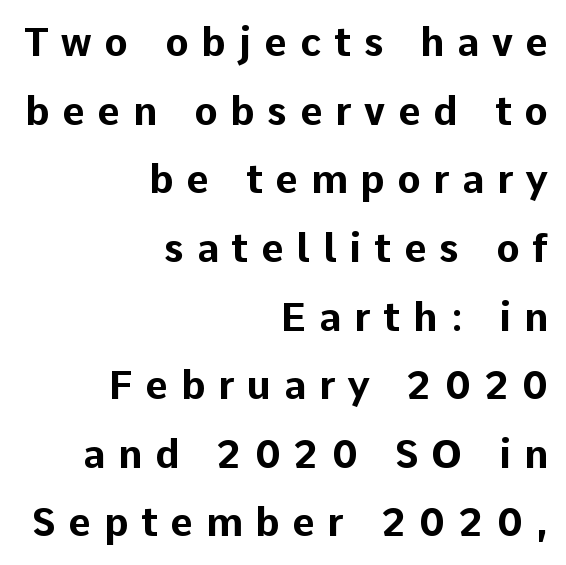
The image shows 39 px bold sans-serif type, upright; set right-aligned, line spacing 1.76x, unusually wide letter spacing (+0.33 em), not underlined; low stroke contrast and a medium x-height.
